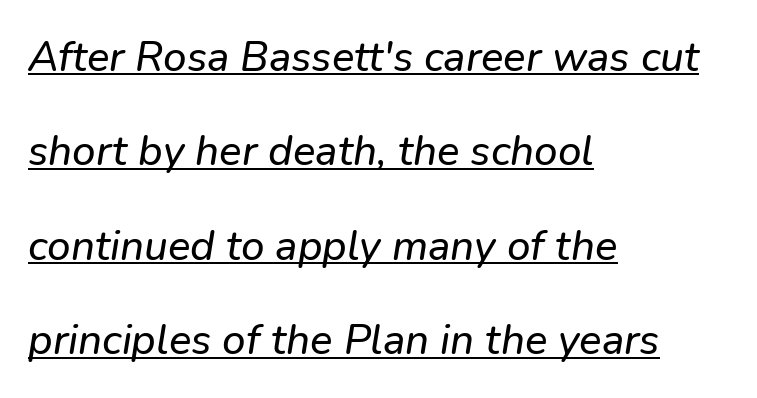
Q: Is the text italic (slanted)? A: Yes, it leans right by about 9 degrees.
Q: Is the text underlined? A: Yes.
Q: How is the paragraph aligned? A: Left-aligned.
Q: Is the spacing between letters normal or unusually wide? A: Normal.
Q: Is the spacing between lines tight, normal or loose? A: Loose.
Q: Width (condensed, normal, or wide)? A: Normal.
Q: Stroke contrast? A: Low.
Q: x-height? A: Medium.
Q: Monospaced? A: No.
